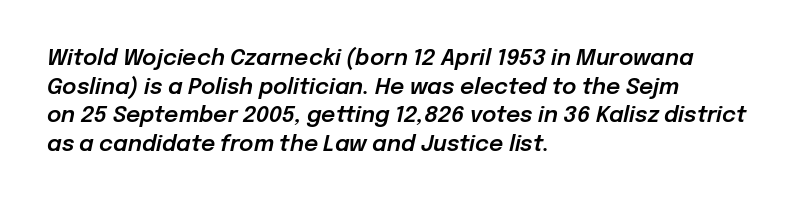
Is there much room between lines? A standard amount, neither cramped nor airy. No extra tracking has been applied to these lines. This rendering features lettering with no underline. In CSS terms this would be text-align: left.
